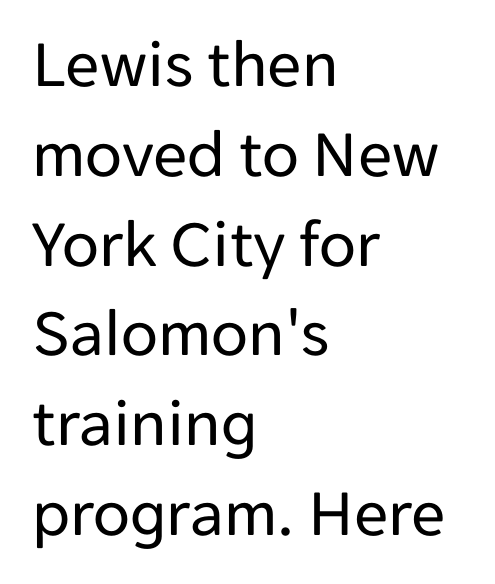
Q: Is the text bold? A: No.
Q: Is the text italic (slanted)? A: No, it is upright.
Q: Is the typeface a serif or a sans-serif typeface? A: Sans-serif.
Q: Is the text underlined? A: No.
Q: How is the paragraph aligned? A: Left-aligned.
Q: Is the spacing between letters normal or unusually wide? A: Normal.
Q: Is the spacing between lines tight, normal or loose? A: Normal.
Q: Width (condensed, normal, or wide)? A: Normal.
Q: Stroke contrast? A: Low.
Q: x-height? A: Medium.
Q: Monospaced? A: No.
